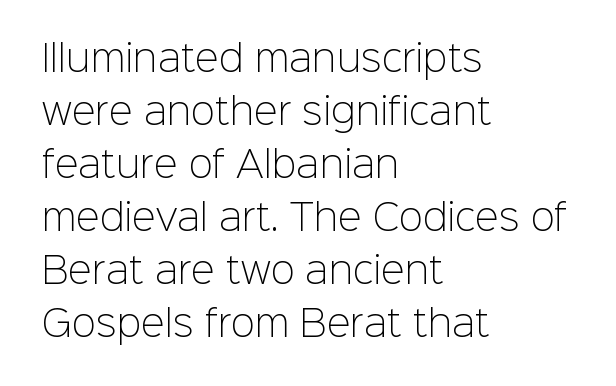
Nothing unusual about the tracking: characters are spaced as the font intends. This sample uses an upright cut, with every glyph sitting square on the baseline. The weight tops out at a normal text grade. Quick note: interline space is typical. These lines are rendered in a variable-pitch font.
